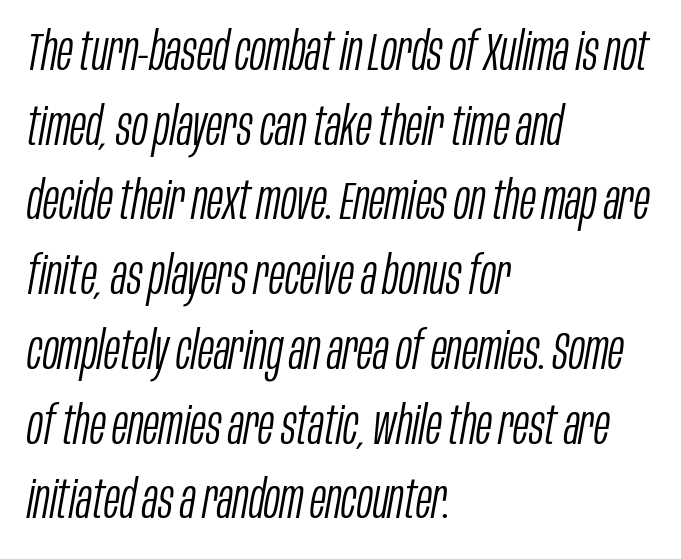
{"italic": "yes", "lean": "right", "slant_degrees": 10, "bold": "no", "weight": "light", "width": "condensed", "stroke_contrast": "low", "x_height": "large", "monospaced": "no", "underline": "no", "align": "left", "line_spacing": "normal", "line_spacing_ratio": 1.41, "letter_spacing": "normal", "letter_spacing_em": 0.0, "glyph_px": 53}
